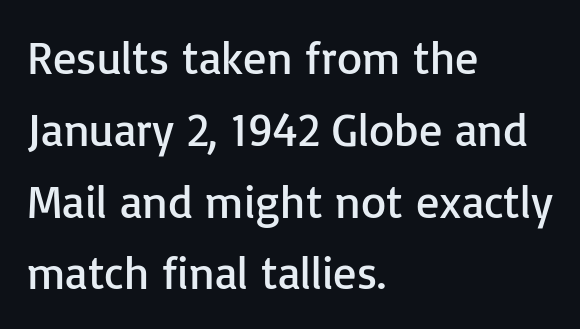
{"serif": "no", "italic": "no", "bold": "no", "weight": "regular", "width": "normal", "stroke_contrast": "low", "x_height": "medium", "monospaced": "no", "underline": "no", "align": "left", "line_spacing": "normal", "line_spacing_ratio": 1.56, "letter_spacing": "normal", "letter_spacing_em": 0.0, "glyph_px": 46}
